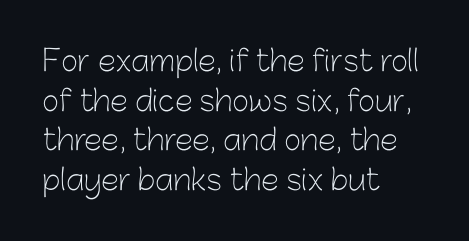
{"serif": "no", "italic": "no", "bold": "no", "weight": "light", "width": "normal", "stroke_contrast": "low", "x_height": "medium", "monospaced": "no", "underline": "no", "align": "left", "line_spacing": "normal", "line_spacing_ratio": 1.37, "letter_spacing": "normal", "letter_spacing_em": 0.0, "glyph_px": 29}
